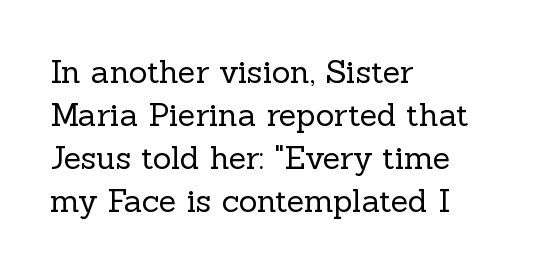
Q: Is the text bold? A: No.
Q: Is the text italic (slanted)? A: No, it is upright.
Q: Is the typeface a serif or a sans-serif typeface? A: Serif.
Q: Is the text underlined? A: No.
Q: How is the paragraph aligned? A: Left-aligned.
Q: Is the spacing between letters normal or unusually wide? A: Normal.
Q: Is the spacing between lines tight, normal or loose? A: Normal.
Q: Width (condensed, normal, or wide)? A: Normal.
Q: x-height? A: Medium.
Q: Monospaced? A: No.
